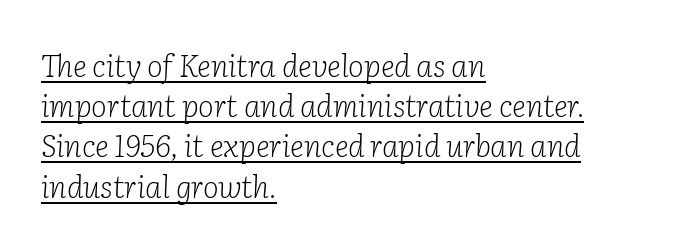
{"serif": "yes", "italic": "yes", "lean": "right", "slant_degrees": 2, "bold": "no", "weight": "light", "width": "normal", "stroke_contrast": "low", "x_height": "medium", "monospaced": "no", "underline": "yes", "align": "left", "line_spacing": "normal", "line_spacing_ratio": 1.34, "letter_spacing": "normal", "letter_spacing_em": 0.0, "glyph_px": 30}
